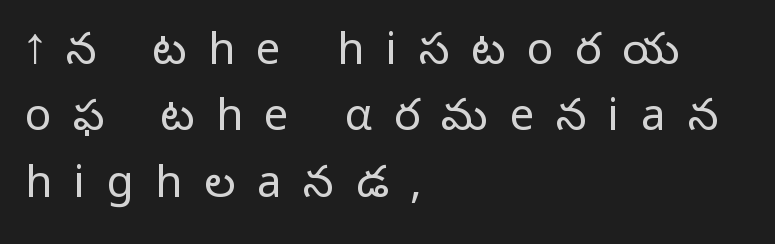
The image shows 44 px light sans-serif type, upright; set left-aligned, normal line spacing (1.51x), unusually wide letter spacing (+0.49 em), not underlined; low stroke contrast and a medium x-height.
